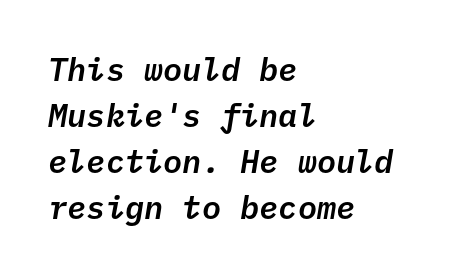
Q: Is the text italic (slanted)? A: Yes, it leans right by about 10 degrees.
Q: Is the text underlined? A: No.
Q: How is the paragraph aligned? A: Left-aligned.
Q: Is the spacing between letters normal or unusually wide? A: Normal.
Q: Is the spacing between lines tight, normal or loose? A: Normal.
Q: Width (condensed, normal, or wide)? A: Normal.
Q: Stroke contrast? A: Low.
Q: x-height? A: Medium.
Q: Monospaced? A: Yes.
